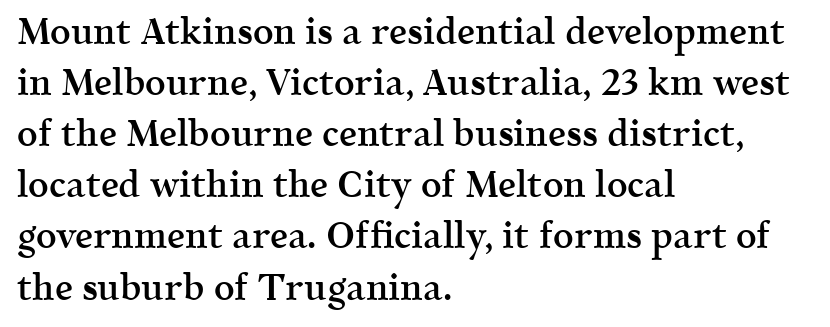
Q: Is the text bold? A: Semi-bold.
Q: Is the text italic (slanted)? A: No, it is upright.
Q: Is the typeface a serif or a sans-serif typeface? A: Serif.
Q: Is the text underlined? A: No.
Q: How is the paragraph aligned? A: Left-aligned.
Q: Is the spacing between letters normal or unusually wide? A: Normal.
Q: Is the spacing between lines tight, normal or loose? A: Normal.
Q: Width (condensed, normal, or wide)? A: Normal.
Q: x-height? A: Medium.
Q: Monospaced? A: No.
